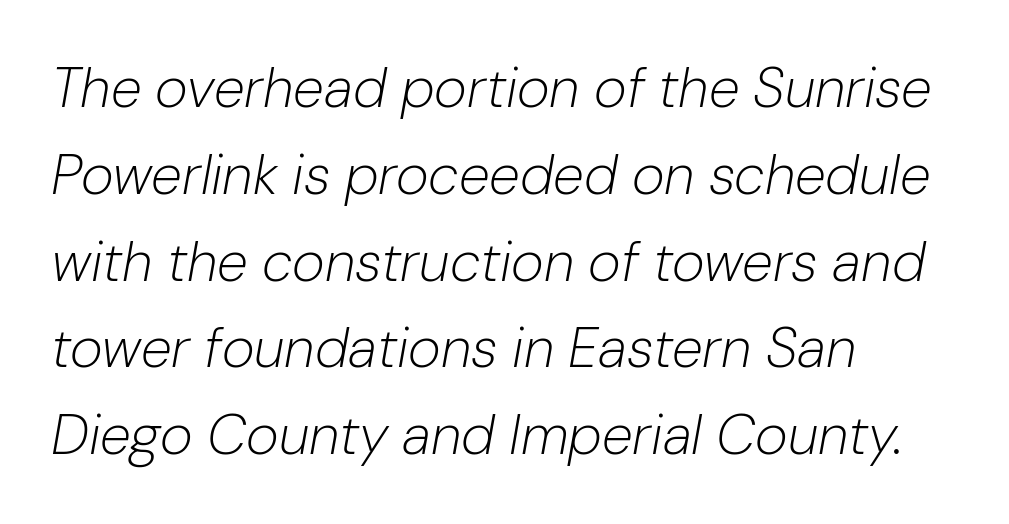
{"italic": "yes", "lean": "right", "slant_degrees": 10, "bold": "no", "weight": "light", "width": "normal", "stroke_contrast": "low", "x_height": "medium", "monospaced": "no", "underline": "no", "align": "left", "line_spacing": "normal", "line_spacing_ratio": 1.55, "letter_spacing": "normal", "letter_spacing_em": 0.0, "glyph_px": 56}
